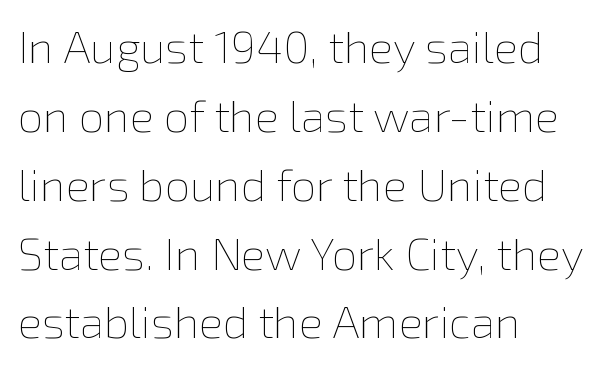
The image shows 45 px thin type, upright; set left-aligned, normal line spacing (1.53x), normal letter spacing, not underlined; low stroke contrast and a medium x-height.
